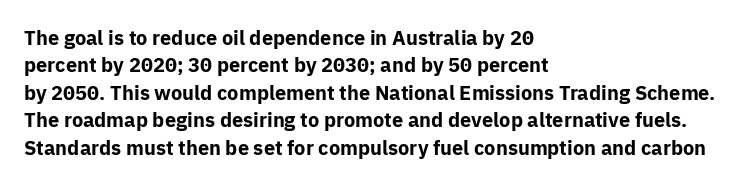
The image shows 20 px bold type, upright; set left-aligned, normal line spacing (1.37x), normal letter spacing, not underlined.
